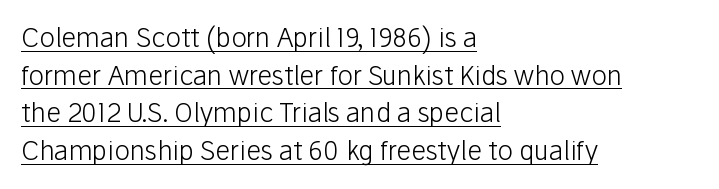
Q: Is the text bold? A: No.
Q: Is the text italic (slanted)? A: No, it is upright.
Q: Is the text underlined? A: Yes.
Q: How is the paragraph aligned? A: Left-aligned.
Q: Is the spacing between letters normal or unusually wide? A: Normal.
Q: Is the spacing between lines tight, normal or loose? A: Normal.
